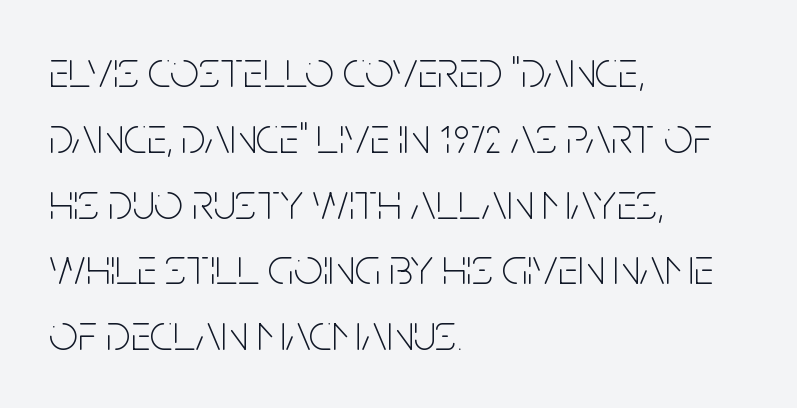
The image shows 51 px thin, condensed sans-serif type, upright; set left-aligned, normal line spacing (1.29x), normal letter spacing, not underlined; low stroke contrast and a large x-height.
